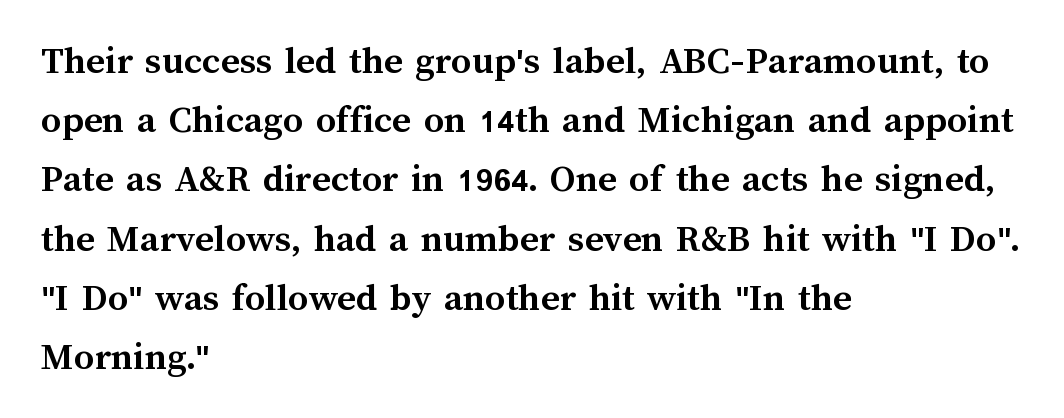
A typesetter would call this leading conventional body-copy spacing. The font is running at its bold setting. A clean baseline with only descenders dipping below it. Does the lettering tilt? It doesn't — this is upright. This rendering uses left alignment, leaving the right contour irregular.
